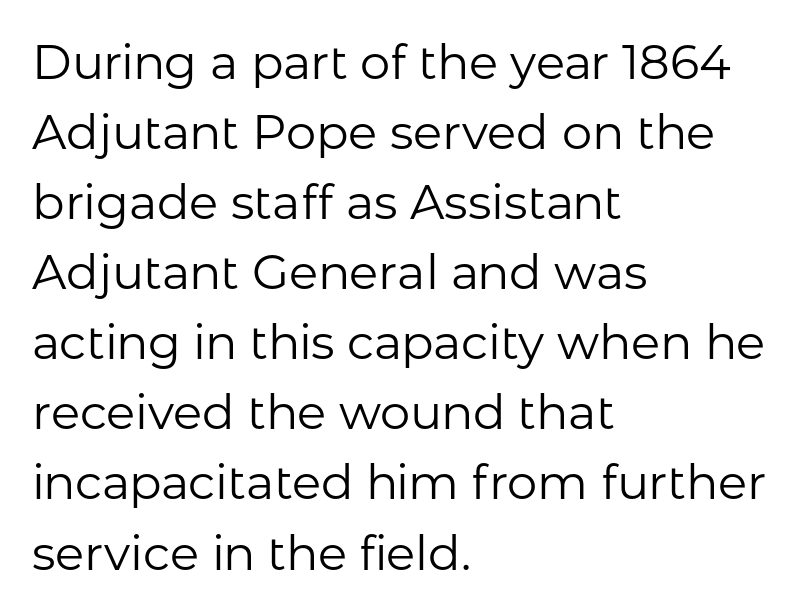
{"serif": "no", "italic": "no", "bold": "no", "weight": "regular", "width": "normal", "stroke_contrast": "low", "x_height": "medium", "monospaced": "no", "underline": "no", "align": "left", "line_spacing": "normal", "line_spacing_ratio": 1.46, "letter_spacing": "normal", "letter_spacing_em": 0.0, "glyph_px": 48}
